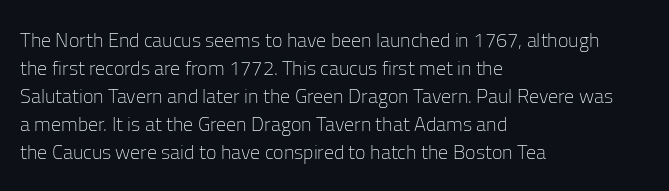
{"italic": "no", "bold": "no", "underline": "no", "align": "left", "line_spacing": "normal", "line_spacing_ratio": 1.4, "letter_spacing": "normal", "letter_spacing_em": 0.0, "glyph_px": 20}
